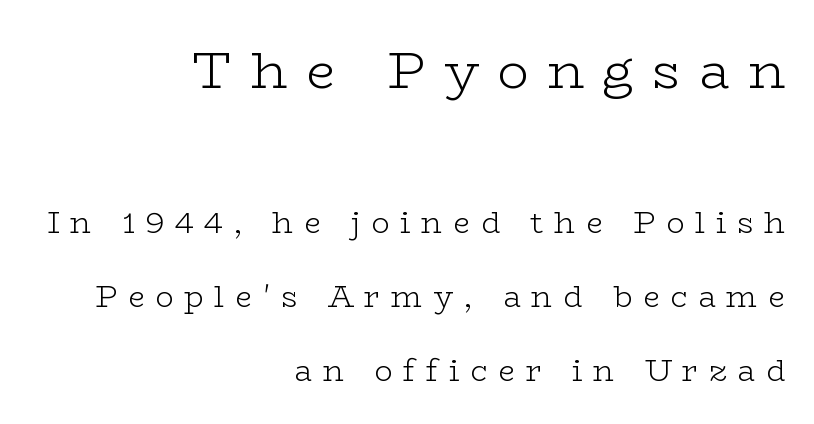
{"serif": "yes", "italic": "no", "bold": "no", "weight": "light", "width": "wide", "stroke_contrast": "low", "x_height": "medium", "monospaced": "no", "underline": "no", "align": "right", "line_spacing": "loose", "line_spacing_ratio": 2.47, "letter_spacing": "wide", "letter_spacing_em": 0.36, "larger_block": "first", "size_ratio": 1.73, "glyph_px": 52}
